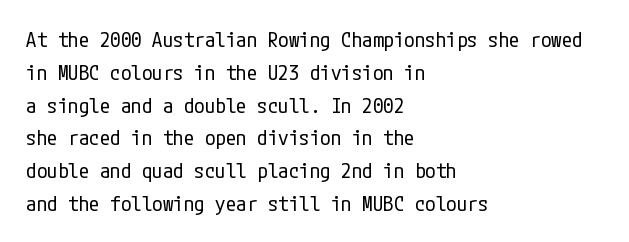
The image shows 21 px text type, upright; set left-aligned, normal line spacing (1.56x), normal letter spacing, not underlined.
